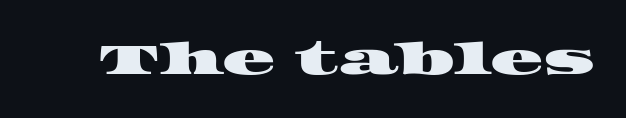
{"serif": "yes", "width": "wide", "stroke_contrast": "high", "x_height": "large", "monospaced": "no", "underline": "no", "letter_spacing": "normal", "letter_spacing_em": 0.0, "glyph_px": 44}
